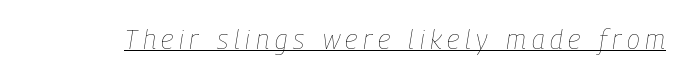
The image shows 27 px text type, italic (leaning right); set unusually wide letter spacing (+0.21 em), underlined.
